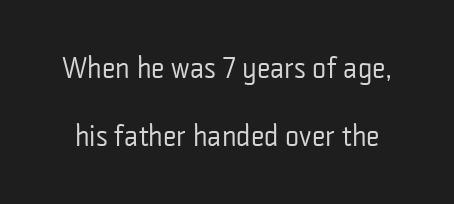
The image shows 30 px regular-weight, condensed sans-serif type, upright; set loose line spacing (2.28x), normal letter spacing, not underlined; low stroke contrast and a medium x-height.
